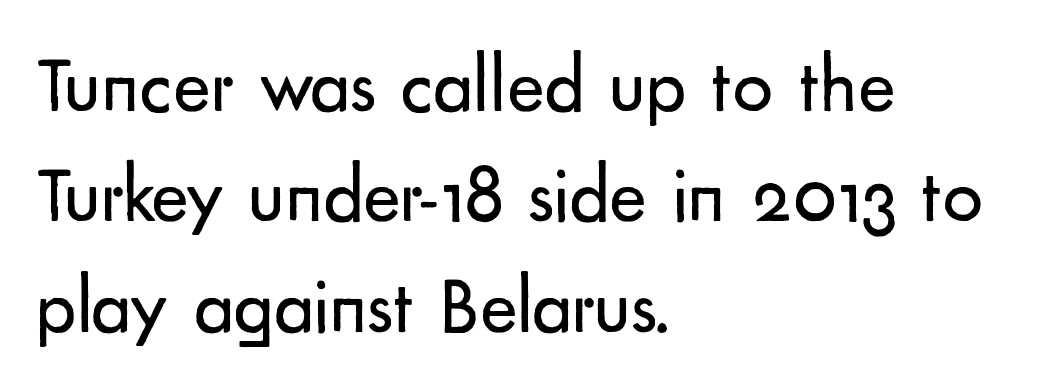
Compared with typical paragraphs, the rows here are spaced about the same. No heavy texture on the line: the type isn't bold. Students, note that the glyphs here touch the page at normal intervals. These lines are composed in type without serifs.
